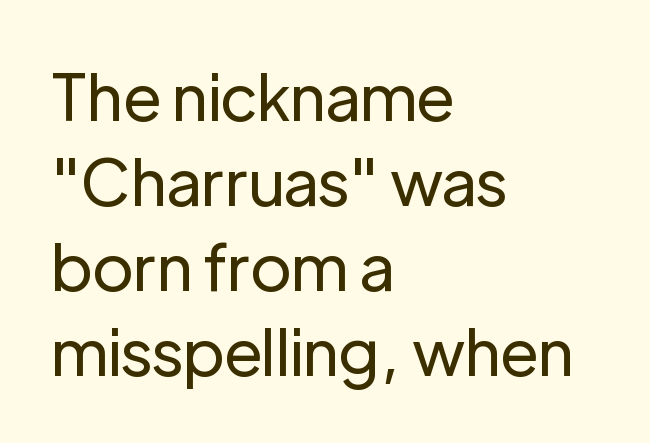
Q: Is the text bold? A: No.
Q: Is the text italic (slanted)? A: No, it is upright.
Q: Is the typeface a serif or a sans-serif typeface? A: Sans-serif.
Q: Is the text underlined? A: No.
Q: How is the paragraph aligned? A: Left-aligned.
Q: Is the spacing between letters normal or unusually wide? A: Normal.
Q: Is the spacing between lines tight, normal or loose? A: Normal.
Q: Width (condensed, normal, or wide)? A: Normal.
Q: Stroke contrast? A: Low.
Q: x-height? A: Medium.
Q: Monospaced? A: No.
